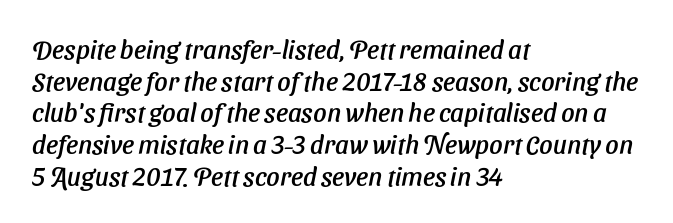
The image shows 26 px text type; set left-aligned, line spacing 1.22x, normal letter spacing, not underlined.
